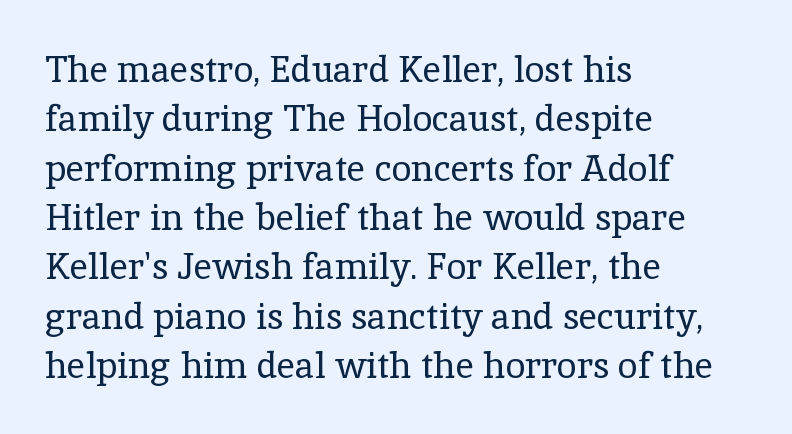
The image shows 36 px regular-weight serif type, upright; set left-aligned, normal line spacing (1.37x), normal letter spacing, not underlined; a medium x-height.
